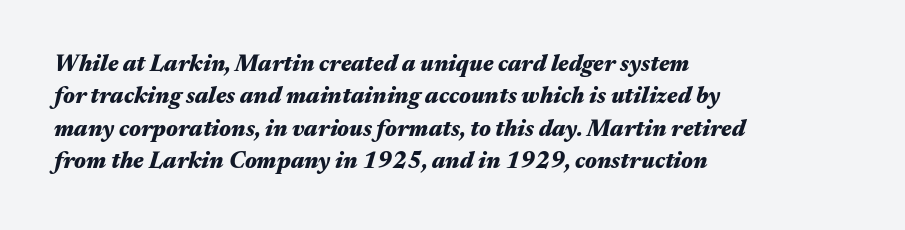
The image shows 23 px bold type, italic (leaning right); set left-aligned, normal line spacing (1.41x), normal letter spacing, not underlined.
